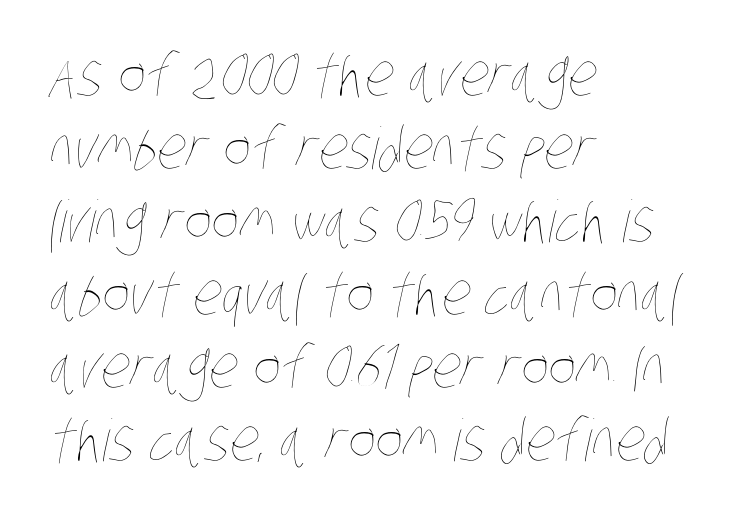
Q: Is the text bold? A: No.
Q: Is the text underlined? A: No.
Q: How is the paragraph aligned? A: Left-aligned.
Q: Is the spacing between letters normal or unusually wide? A: Normal.
Q: Is the spacing between lines tight, normal or loose? A: Normal.
Q: Width (condensed, normal, or wide)? A: Condensed.
Q: Stroke contrast? A: Low.
Q: x-height? A: Large.
Q: Monospaced? A: No.
